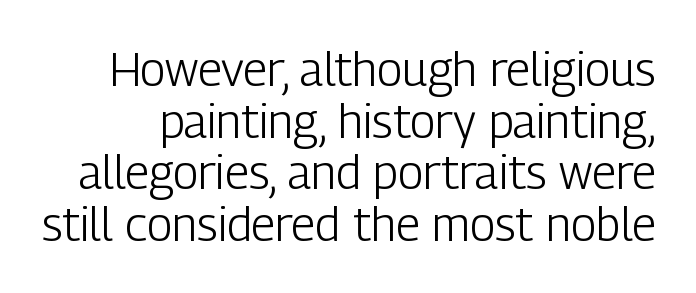
The image shows 47 px light, condensed sans-serif type, upright; set tight line spacing (1.1x), normal letter spacing, not underlined; low stroke contrast and a medium x-height.
